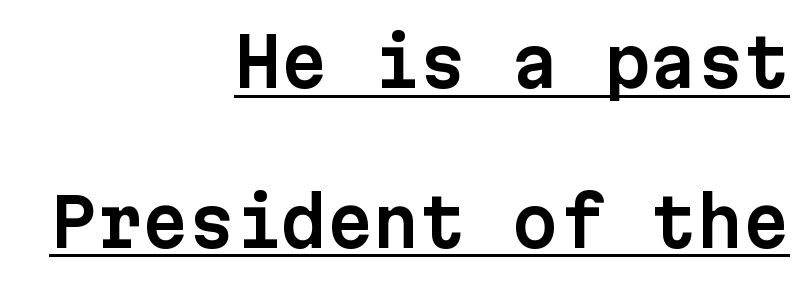
The passage shown has conventional tracking throughout. The paragraph shown leans on its right margin. Check where the strokes stop: nothing finishes them off — pure sans. These lines stand farther apart than default settings would place them. A rule runs beneath these lines of type. A roman cut, with each character standing at attention.
